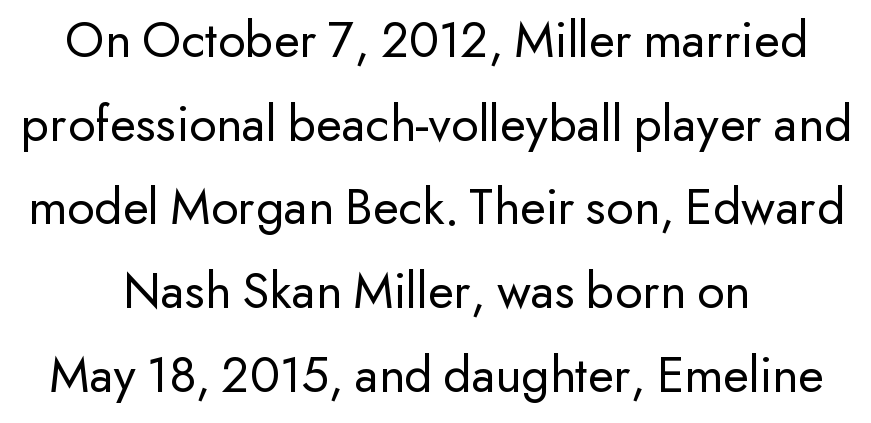
The image shows 53 px regular-weight sans-serif type, upright; set centered, normal line spacing (1.58x), normal letter spacing, not underlined; low stroke contrast and a small x-height.
